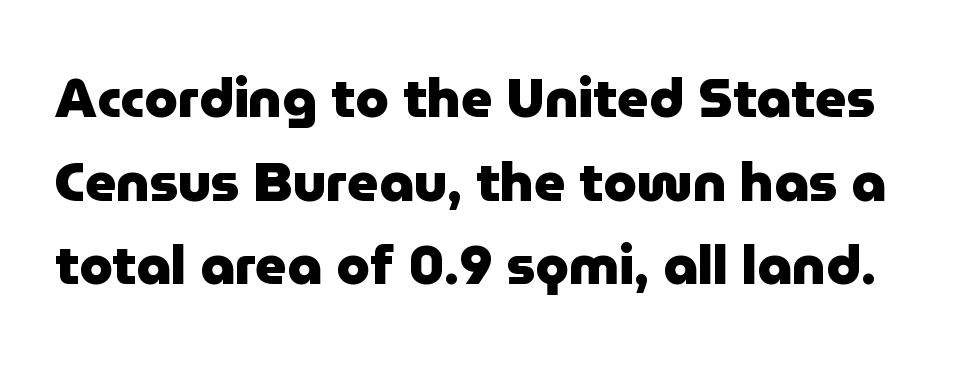
The face used here is proportionally spaced, like ordinary book or web type. The space directly below the letters is spotless. Line spacing here is normal. Inter-character spacing is left at the font's built-in metrics.
